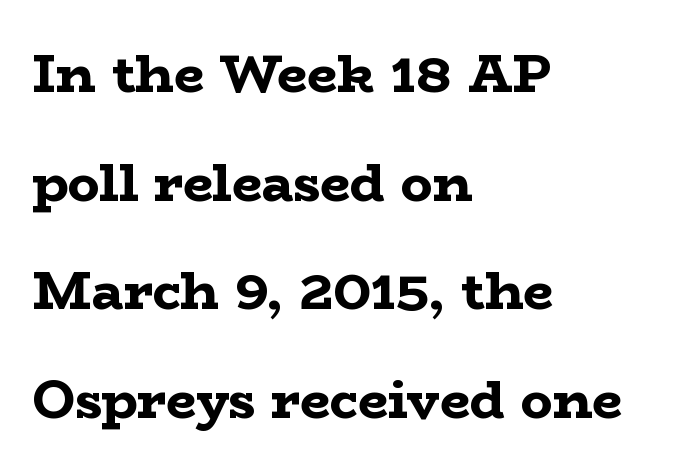
{"serif": "yes", "italic": "no", "bold": "yes", "weight": "bold", "width": "wide", "stroke_contrast": "low", "x_height": "medium", "monospaced": "no", "underline": "no", "align": "left", "line_spacing": "loose", "line_spacing_ratio": 2.05, "letter_spacing": "normal", "letter_spacing_em": 0.0, "glyph_px": 53}
